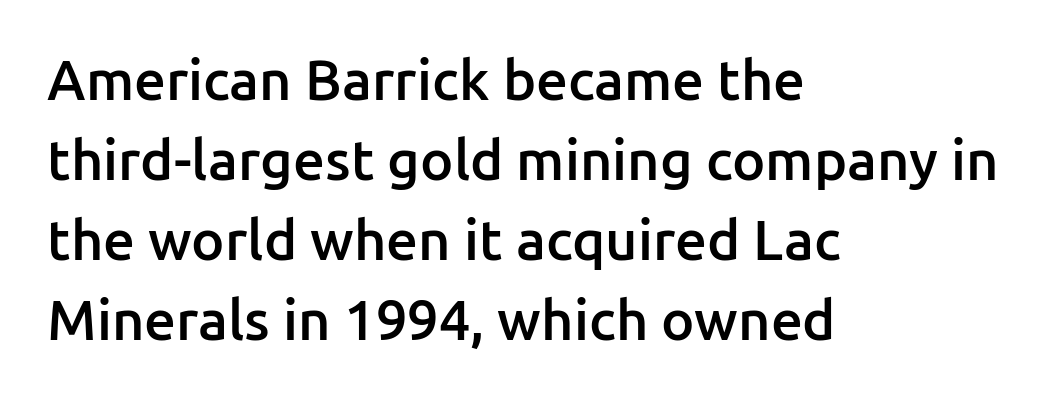
{"serif": "no", "italic": "no", "bold": "semi", "weight": "semibold", "width": "normal", "stroke_contrast": "low", "x_height": "medium", "monospaced": "no", "underline": "no", "align": "left", "line_spacing": "normal", "line_spacing_ratio": 1.43, "letter_spacing": "normal", "letter_spacing_em": 0.0, "glyph_px": 56}
